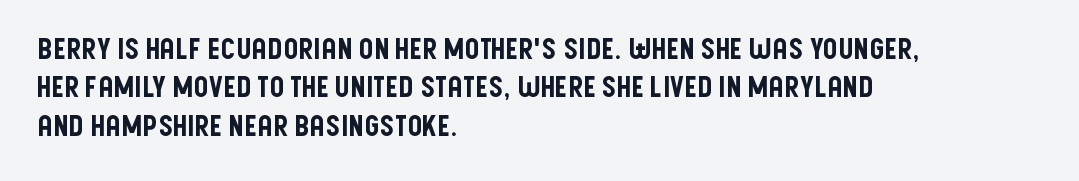
The lines in this sample share a left origin and differ only in where they stop. Unlike italic type, these characters show no tilt at all. The passage shown stacks its lines at a standard gap. A typesetter would label this face a sans. The face used here is proportionally spaced, like ordinary book or web type. Has an underline been added? It has not.
